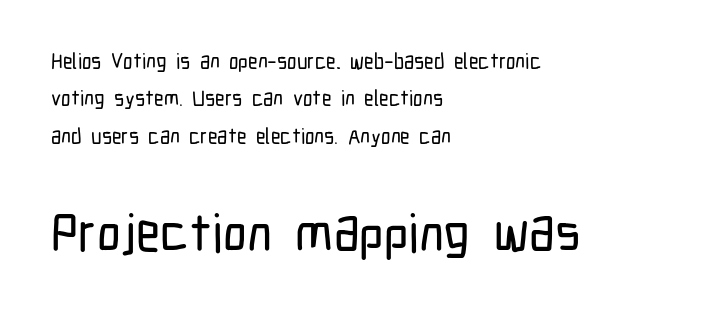
The image shows 53 px condensed sans-serif type, upright; set left-aligned, line spacing 1.78x, normal letter spacing, not underlined; the second (bottom) block is 2.52x larger; low stroke contrast and a medium x-height.
